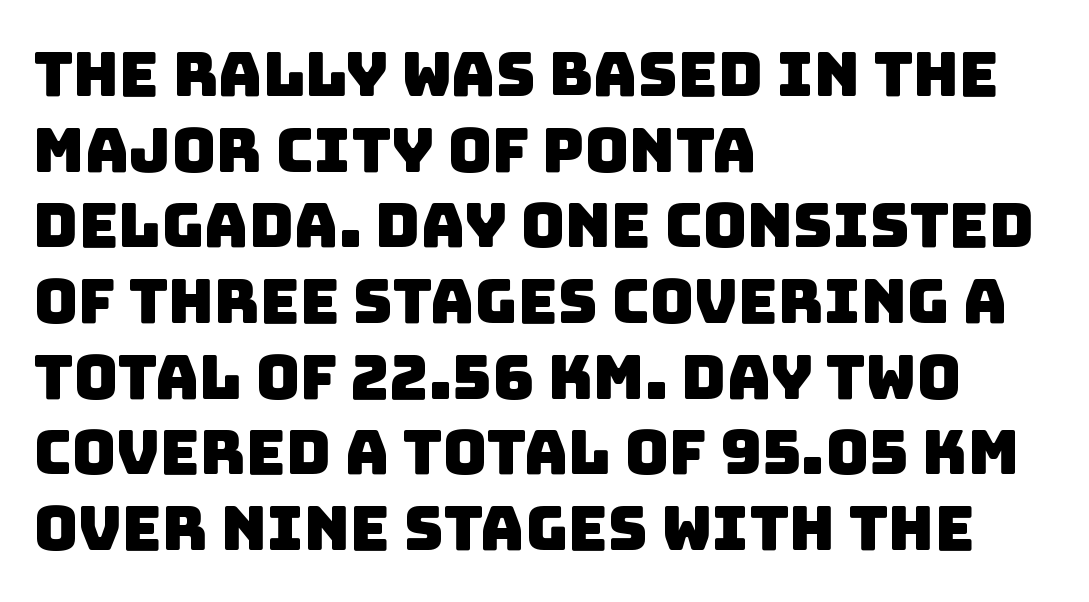
Q: Is the typeface a serif or a sans-serif typeface? A: Sans-serif.
Q: Is the text underlined? A: No.
Q: How is the paragraph aligned? A: Left-aligned.
Q: Is the spacing between letters normal or unusually wide? A: Normal.
Q: Width (condensed, normal, or wide)? A: Normal.
Q: Stroke contrast? A: Low.
Q: x-height? A: Large.
Q: Monospaced? A: No.
